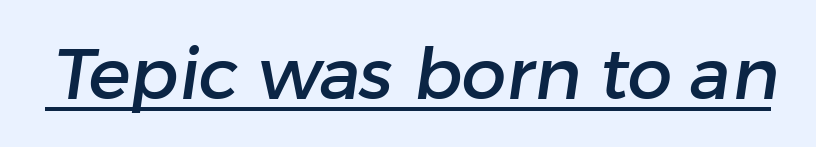
Q: Is the typeface a serif or a sans-serif typeface? A: Sans-serif.
Q: Is the text underlined? A: Yes.
Q: Is the spacing between letters normal or unusually wide? A: Normal.
Q: Width (condensed, normal, or wide)? A: Normal.
Q: Stroke contrast? A: Low.
Q: x-height? A: Medium.
Q: Monospaced? A: No.
